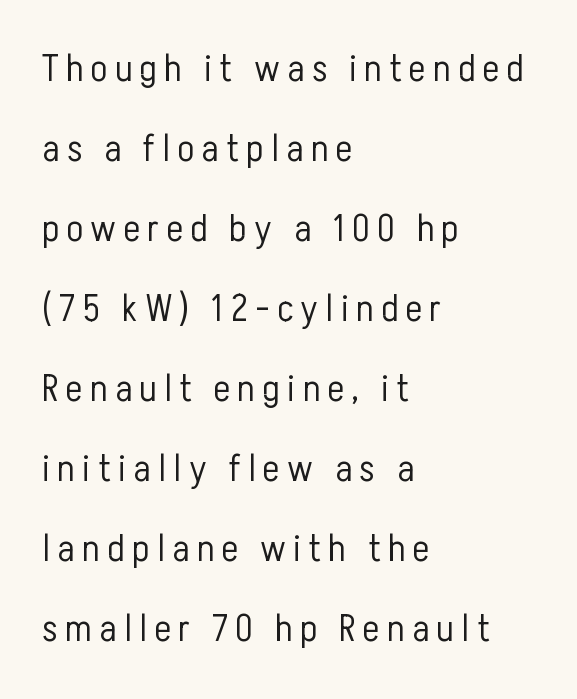
Regarding serifs, this sample does without them. The designer dialed line spacing up above the default. The ragged edge is on the right, which tells us the setting is flush left. Clear beneath every line of the passage.
